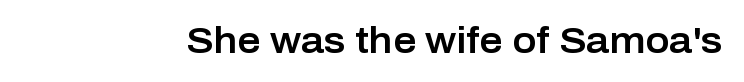
You could not count columns in this text — the font is proportionally spaced. This is roman type, the default non-slanted kind. Short note: letters normally spaced. Clear beneath every line of the passage. Font category for this specimen: sans-serif.
